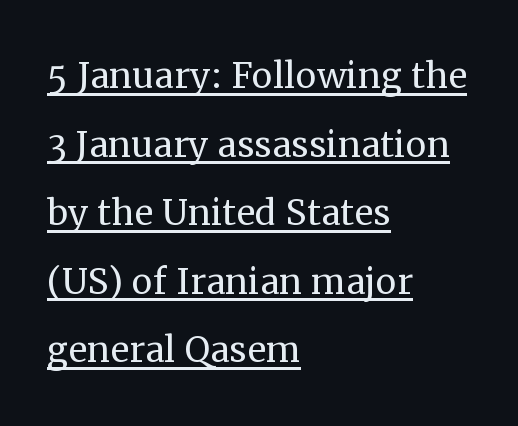
The lettering is marked with a stroke running underneath it. The face used here is proportionally spaced, like ordinary book or web type. Which margin do the lines hug? The left one — the right edge is uneven. To sum up the face: it has serifs. The weight would be labelled regular, book, light, or lighter still.
